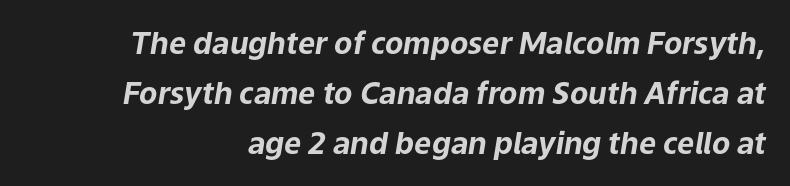
Q: Is the text bold? A: Yes.
Q: Is the text italic (slanted)? A: Yes, it leans right by about 9 degrees.
Q: Is the text underlined? A: No.
Q: Is the spacing between letters normal or unusually wide? A: Normal.
Q: Is the spacing between lines tight, normal or loose? A: Normal.
Q: Width (condensed, normal, or wide)? A: Normal.
Q: Stroke contrast? A: Low.
Q: x-height? A: Medium.
Q: Monospaced? A: No.
